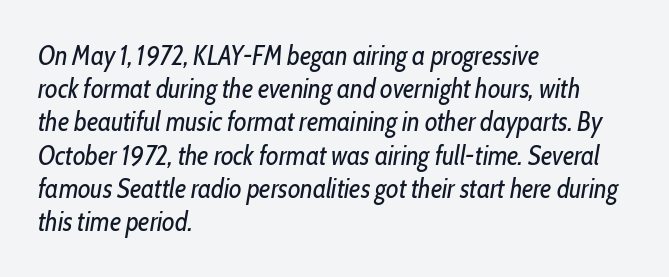
Q: Is the text bold? A: No.
Q: Is the text italic (slanted)? A: Yes, it leans right by about 10 degrees.
Q: Is the text underlined? A: No.
Q: How is the paragraph aligned? A: Left-aligned.
Q: Is the spacing between letters normal or unusually wide? A: Normal.
